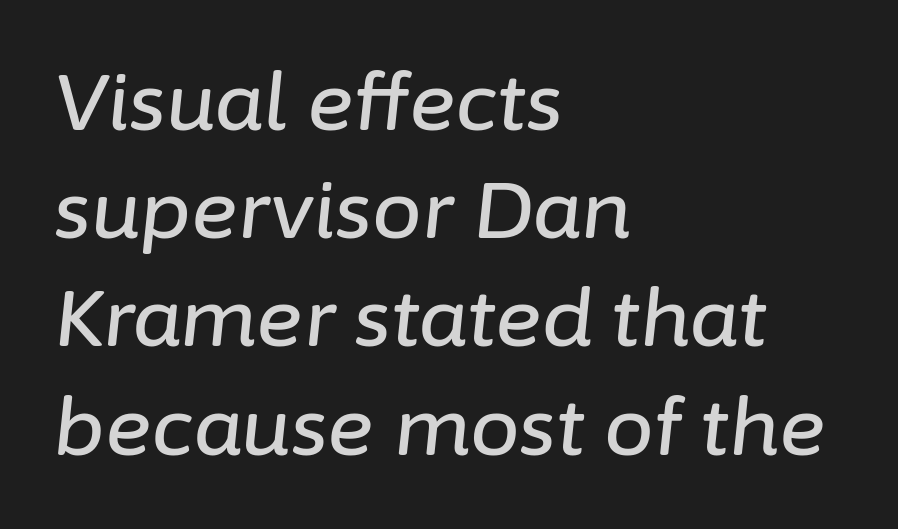
Rule under the text: the space is simply empty. If you measured baseline to baseline, you'd find a middling distance. Spacing verdict: proportional, widths tailored to each character. The lines are quadded left. The axis of the letterforms is tilted away from vertical. Is the letter spacing exaggerated? No — it looks like the ordinary default.
